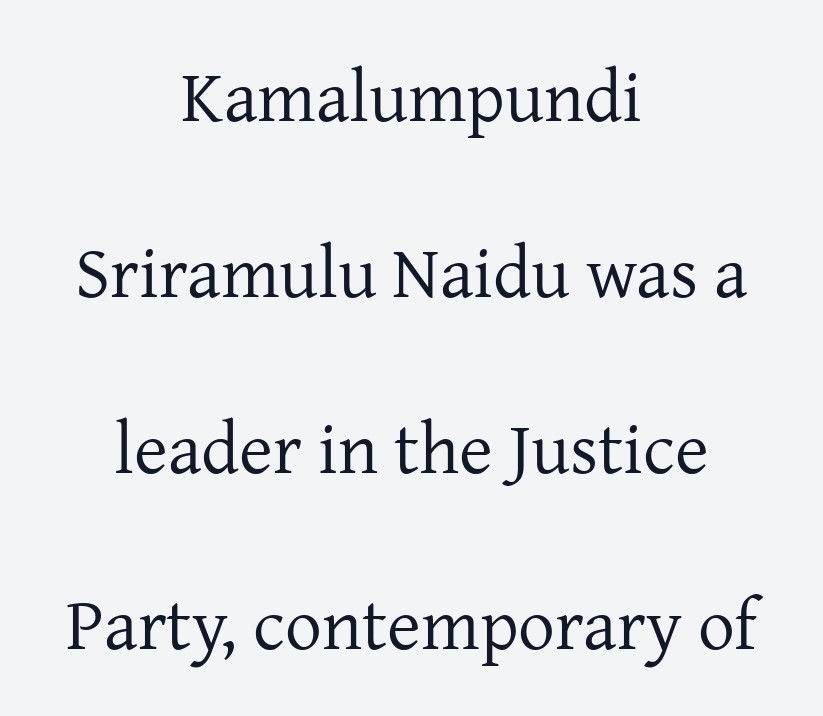
Q: Is the text bold? A: No.
Q: Is the text italic (slanted)? A: No, it is upright.
Q: Is the typeface a serif or a sans-serif typeface? A: Serif.
Q: Is the text underlined? A: No.
Q: How is the paragraph aligned? A: Centered.
Q: Is the spacing between letters normal or unusually wide? A: Normal.
Q: Is the spacing between lines tight, normal or loose? A: Loose.
Q: Width (condensed, normal, or wide)? A: Normal.
Q: Stroke contrast? A: Low.
Q: x-height? A: Medium.
Q: Monospaced? A: No.
